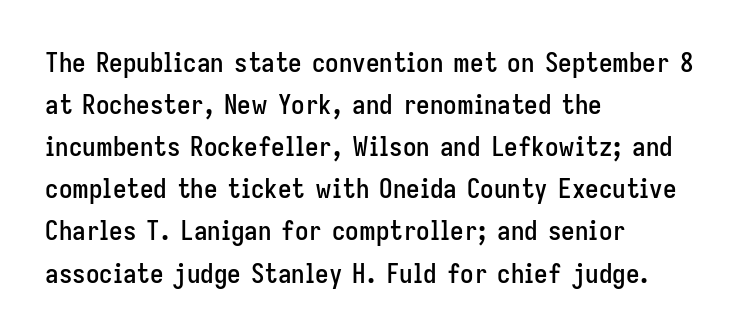
The image shows 27 px text type, upright; set left-aligned, normal line spacing (1.56x), normal letter spacing, not underlined.
